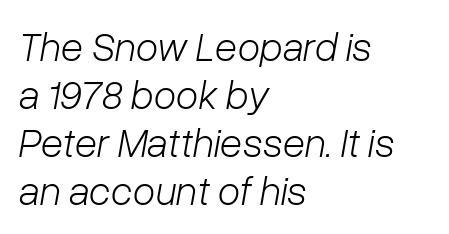
Q: Is the text bold? A: No.
Q: Is the text italic (slanted)? A: Yes, it leans right by about 10 degrees.
Q: Is the text underlined? A: No.
Q: How is the paragraph aligned? A: Left-aligned.
Q: Is the spacing between letters normal or unusually wide? A: Normal.
Q: Width (condensed, normal, or wide)? A: Normal.
Q: Stroke contrast? A: Low.
Q: x-height? A: Medium.
Q: Monospaced? A: No.
